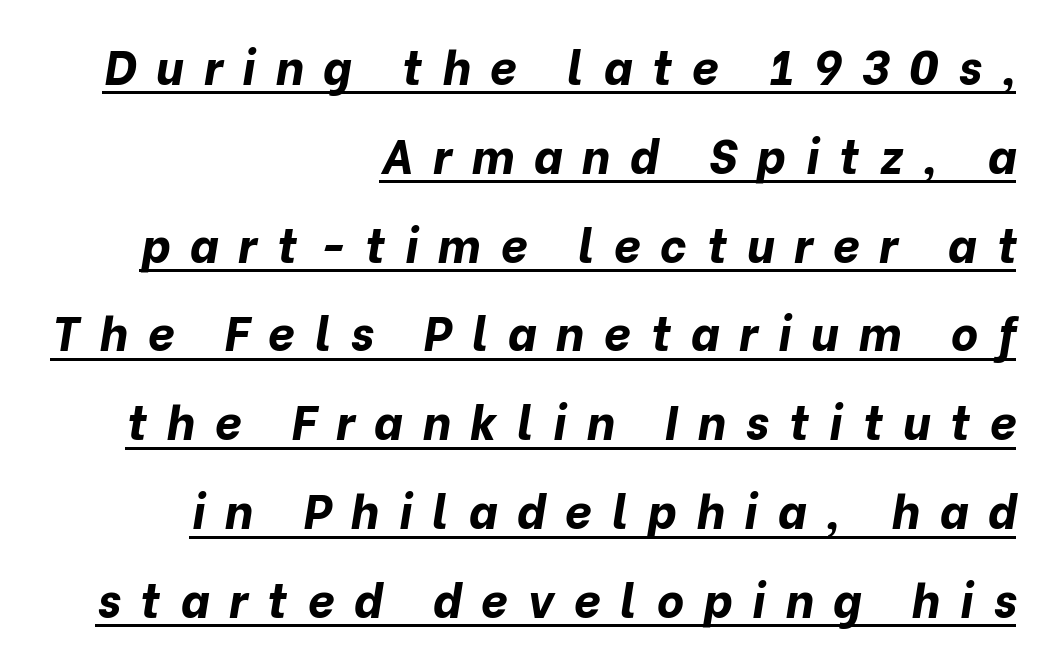
Q: Is the text bold? A: Yes.
Q: Is the text italic (slanted)? A: Yes, it leans right by about 10 degrees.
Q: Is the text underlined? A: Yes.
Q: How is the paragraph aligned? A: Right-aligned.
Q: Is the spacing between letters normal or unusually wide? A: Unusually wide.
Q: Width (condensed, normal, or wide)? A: Normal.
Q: Stroke contrast? A: Low.
Q: x-height? A: Medium.
Q: Monospaced? A: No.
